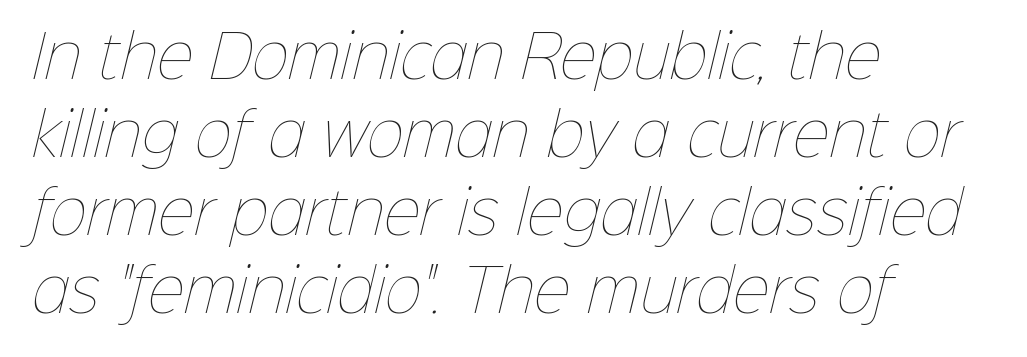
The image shows 57 px thin type; set left-aligned, normal line spacing (1.37x), normal letter spacing, not underlined; low stroke contrast and a medium x-height.
